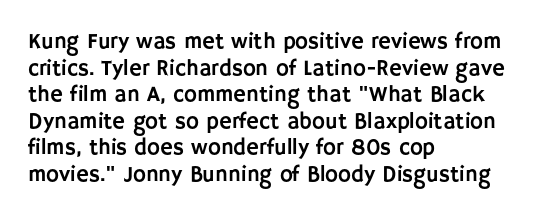
{"italic": "no", "underline": "no", "align": "left", "line_spacing_ratio": 1.21, "letter_spacing": "normal", "letter_spacing_em": 0.0, "glyph_px": 22}
